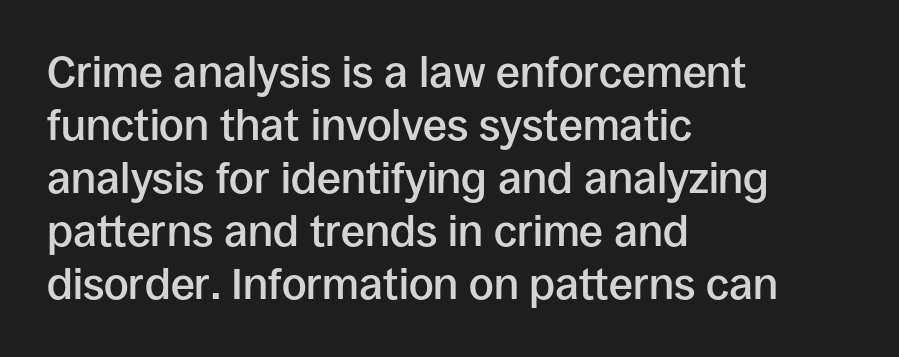
Q: Is the text bold? A: Semi-bold.
Q: Is the text italic (slanted)? A: No, it is upright.
Q: Is the typeface a serif or a sans-serif typeface? A: Sans-serif.
Q: Is the text underlined? A: No.
Q: How is the paragraph aligned? A: Left-aligned.
Q: Is the spacing between letters normal or unusually wide? A: Normal.
Q: Width (condensed, normal, or wide)? A: Normal.
Q: Stroke contrast? A: Low.
Q: x-height? A: Large.
Q: Monospaced? A: No.
